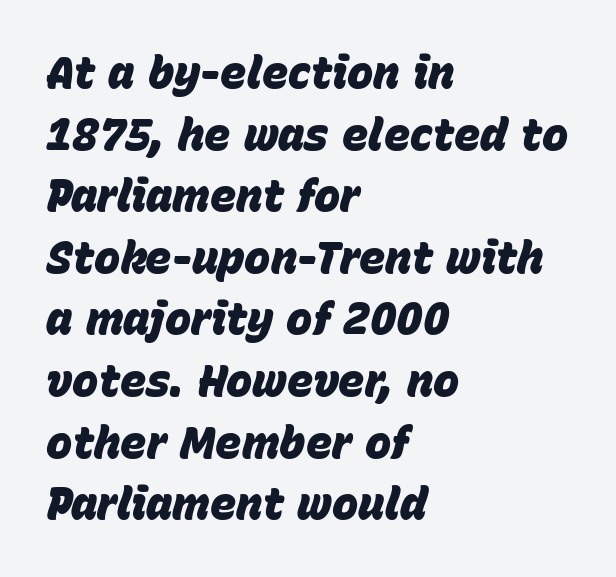
What weight is shown? A full bold with thick strokes. Does the lettering tilt? It does — this is italic. Honestly, the row spacing looks completely unremarkable. Is the letter spacing exaggerated? No — it looks like the ordinary default. The rag falls on the right side of this text block. The zone under the glyphs is completely vacant.
